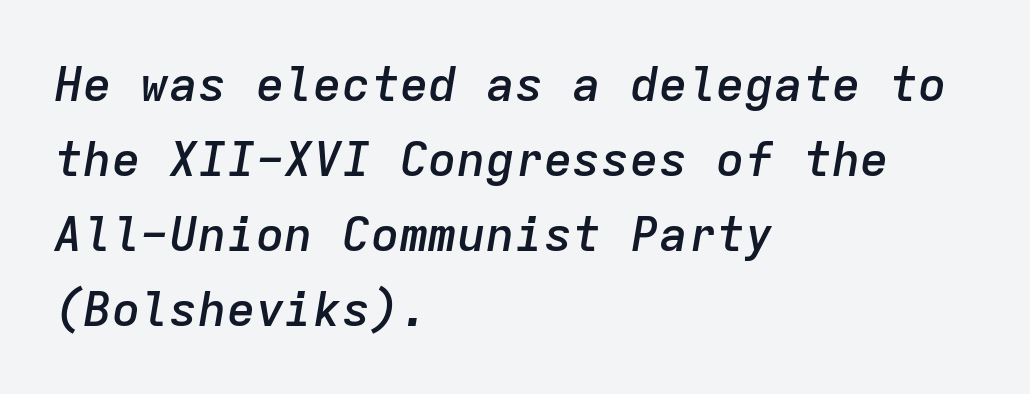
Q: Is the text bold? A: Semi-bold.
Q: Is the text italic (slanted)? A: Yes, it leans right by about 9 degrees.
Q: Is the text underlined? A: No.
Q: How is the paragraph aligned? A: Left-aligned.
Q: Is the spacing between letters normal or unusually wide? A: Normal.
Q: Is the spacing between lines tight, normal or loose? A: Normal.
Q: Width (condensed, normal, or wide)? A: Normal.
Q: Stroke contrast? A: Low.
Q: x-height? A: Medium.
Q: Monospaced? A: Yes.
